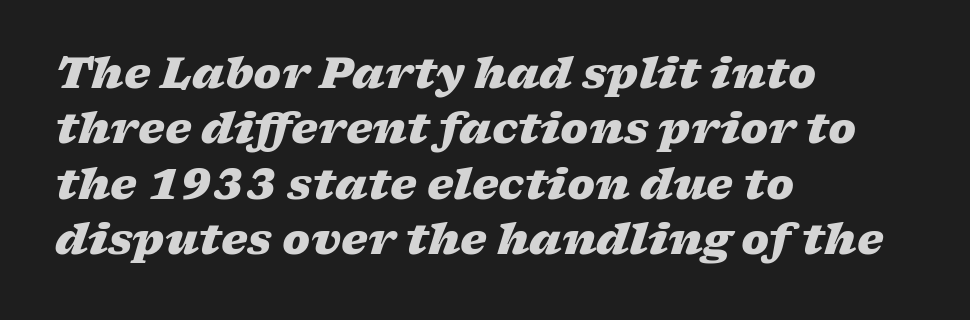
Q: Is the text bold? A: Yes.
Q: Is the text italic (slanted)? A: Yes, it leans right by about 17 degrees.
Q: Is the text underlined? A: No.
Q: How is the paragraph aligned? A: Left-aligned.
Q: Is the spacing between letters normal or unusually wide? A: Normal.
Q: Is the spacing between lines tight, normal or loose? A: Normal.
Q: Width (condensed, normal, or wide)? A: Wide.
Q: Stroke contrast? A: Low.
Q: x-height? A: Medium.
Q: Monospaced? A: No.
